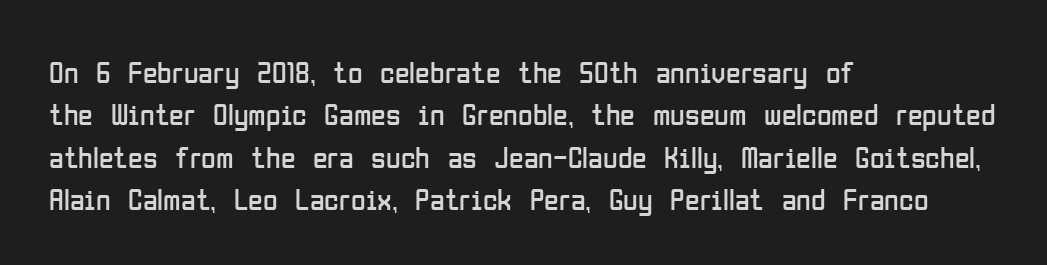
The weight tops out at a normal text grade. The face used here is a sans, in the tradition of grotesques and geometrics. This sample keeps an unexceptional amount of space between lines. The passage is arranged the way most books set body copy — flush left. Style check: upright.
